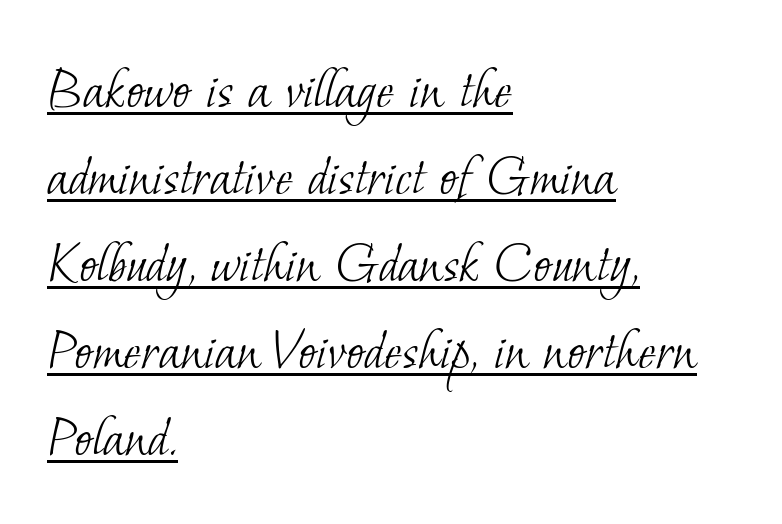
Q: Is the text bold? A: No.
Q: Is the typeface a serif or a sans-serif typeface? A: Serif.
Q: Is the text underlined? A: Yes.
Q: How is the paragraph aligned? A: Left-aligned.
Q: Is the spacing between letters normal or unusually wide? A: Normal.
Q: Is the spacing between lines tight, normal or loose? A: Normal.
Q: Width (condensed, normal, or wide)? A: Normal.
Q: Stroke contrast? A: Low.
Q: x-height? A: Small.
Q: Monospaced? A: No.
